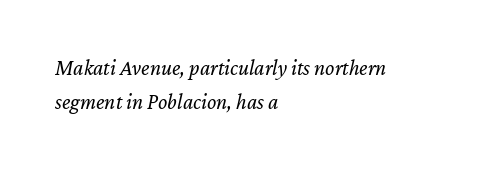
{"italic": "yes", "lean": "right", "slant_degrees": 12, "bold": "no", "underline": "no", "align": "left", "line_spacing": "normal", "line_spacing_ratio": 1.54, "letter_spacing": "normal", "letter_spacing_em": 0.0, "glyph_px": 22}
